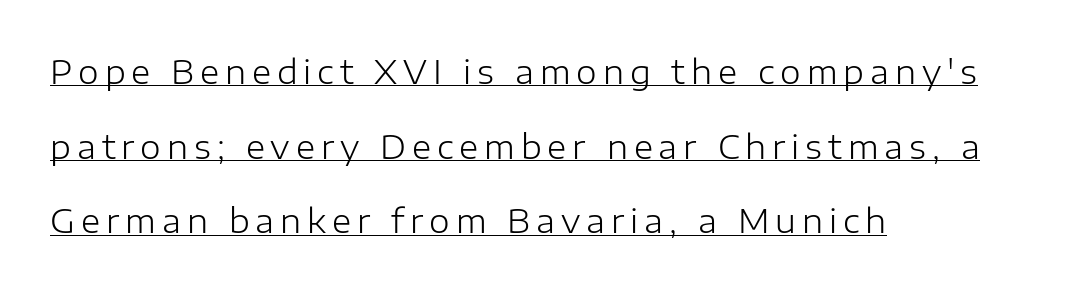
Which margin do the lines hug? The left one — the right edge is uneven. This is sans-serif lettering, the kind often seen on screens and signage. Each line of the rendering has a horizontal stroke beneath the glyphs. Regarding leading, the lines here are spaced well apart. Varying glyph widths throughout — classic text-font behaviour. This is the regular roman posture of the typeface.
